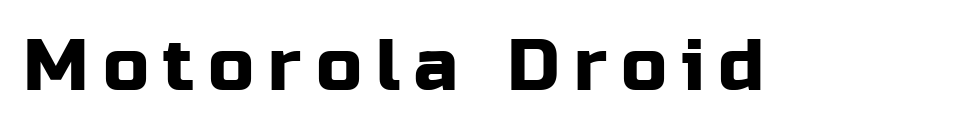
{"serif": "no", "italic": "no", "width": "normal", "stroke_contrast": "low", "x_height": "medium", "monospaced": "no", "underline": "no", "glyph_px": 73}
